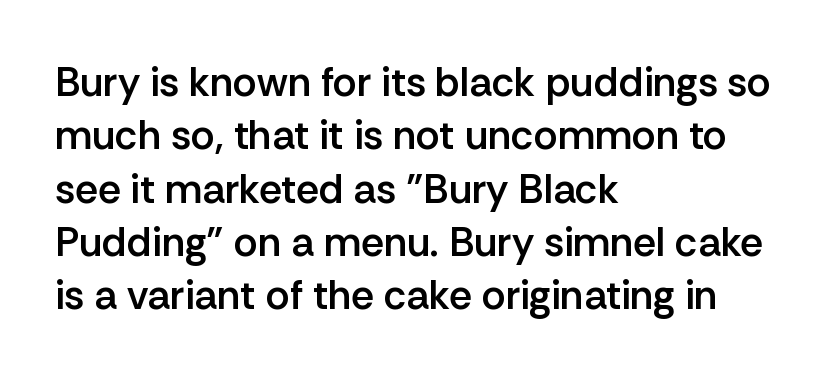
Q: Is the text bold? A: Semi-bold.
Q: Is the text italic (slanted)? A: No, it is upright.
Q: Is the typeface a serif or a sans-serif typeface? A: Sans-serif.
Q: Is the text underlined? A: No.
Q: How is the paragraph aligned? A: Left-aligned.
Q: Is the spacing between letters normal or unusually wide? A: Normal.
Q: Is the spacing between lines tight, normal or loose? A: Normal.
Q: Width (condensed, normal, or wide)? A: Normal.
Q: Stroke contrast? A: Low.
Q: x-height? A: Medium.
Q: Monospaced? A: No.
